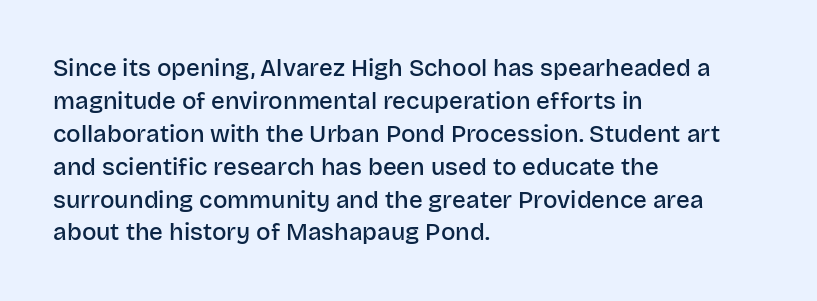
Leading: standard. The passage shown is semibold, sitting just below true bold. Descenders are the only things crossing below the line. Inter-character spacing is left at the font's built-in metrics. Notice how the stems are strictly vertical — no italics here.
